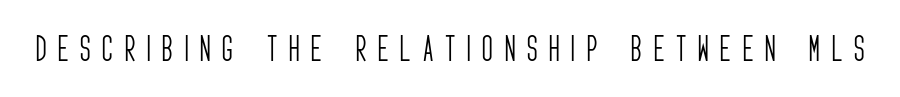
{"serif": "no", "italic": "no", "bold": "no", "weight": "light", "width": "condensed", "stroke_contrast": "low", "x_height": "large", "monospaced": "no", "underline": "no", "letter_spacing": "wide", "letter_spacing_em": 0.41, "glyph_px": 29}
